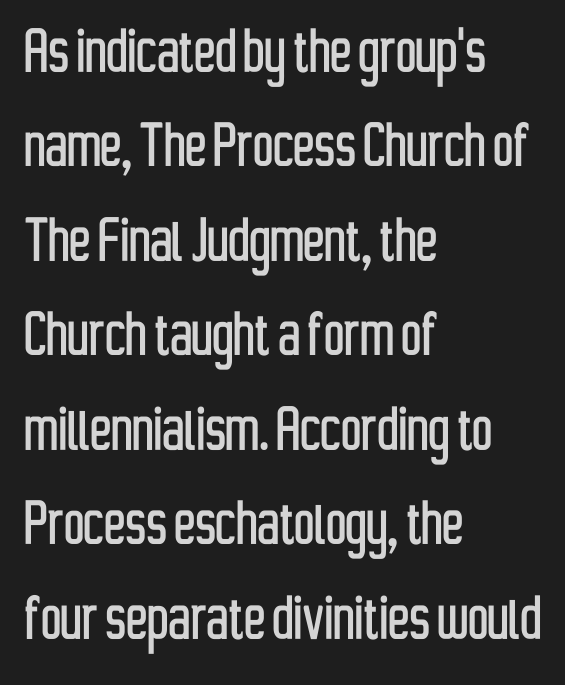
The image shows 71 px condensed sans-serif type, upright; set left-aligned, normal line spacing (1.33x), normal letter spacing, not underlined; low stroke contrast and a medium x-height.
